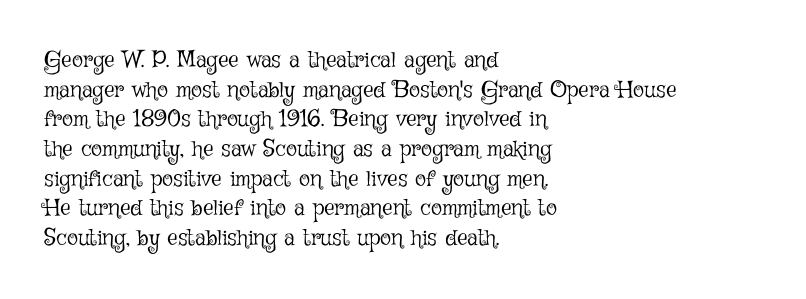
The lines sit at an ordinary, default distance from one another. The rag falls on the right side of this text block. The characters are drawn with everyday or finer stroke widths. Descender tails drop into unmarked territory.
